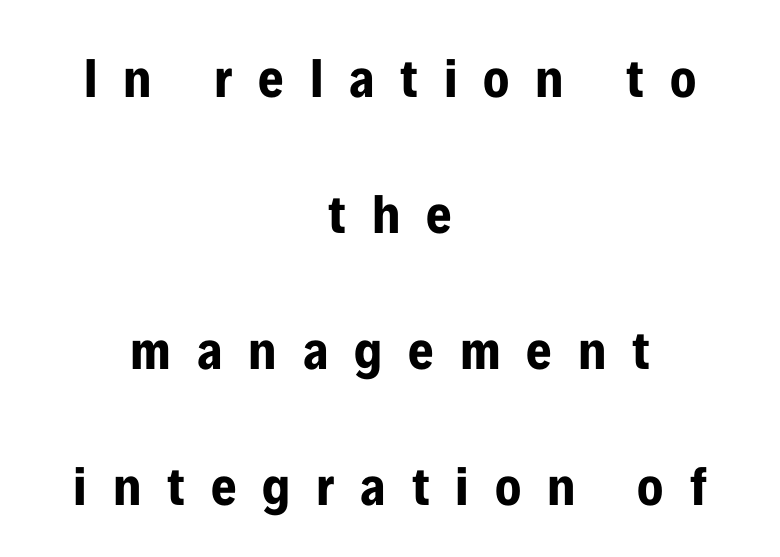
Q: Is the text bold? A: Yes.
Q: Is the text italic (slanted)? A: No, it is upright.
Q: Is the typeface a serif or a sans-serif typeface? A: Sans-serif.
Q: Is the text underlined? A: No.
Q: How is the paragraph aligned? A: Centered.
Q: Is the spacing between letters normal or unusually wide? A: Unusually wide.
Q: Is the spacing between lines tight, normal or loose? A: Loose.
Q: Width (condensed, normal, or wide)? A: Condensed.
Q: Stroke contrast? A: Low.
Q: x-height? A: Medium.
Q: Monospaced? A: No.
